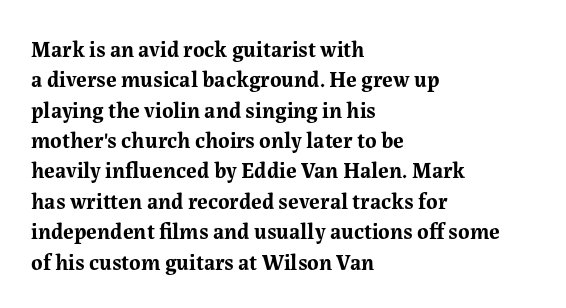
The paragraph shown leans on its left margin. The glyphs have the mass of a bold cut. How are the letters spaced? Ordinarily, with no added tracking. This sample uses an upright cut, with every glyph sitting square on the baseline.
